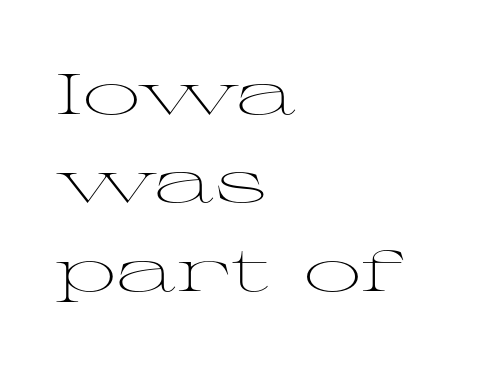
Q: Is the text bold? A: No.
Q: Is the text italic (slanted)? A: No, it is upright.
Q: Is the typeface a serif or a sans-serif typeface? A: Serif.
Q: Is the text underlined? A: No.
Q: How is the paragraph aligned? A: Left-aligned.
Q: Is the spacing between letters normal or unusually wide? A: Normal.
Q: Is the spacing between lines tight, normal or loose? A: Normal.
Q: Width (condensed, normal, or wide)? A: Wide.
Q: Stroke contrast? A: Medium.
Q: x-height? A: Medium.
Q: Monospaced? A: No.
